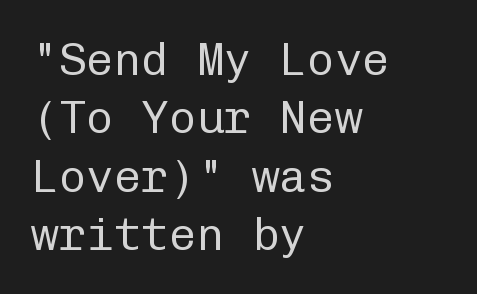
Regular leading. A quiet, ordinary-to-light weight characterises the typeface. This is roman type, the default non-slanted kind. Fixed-width glyphs throughout — classic coding-font behaviour.
